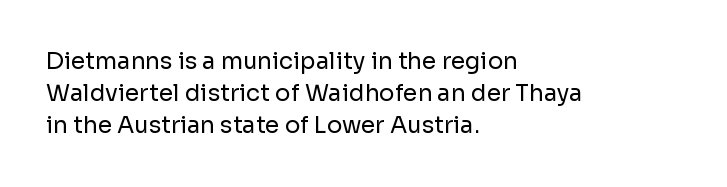
{"italic": "no", "bold": "no", "underline": "no", "align": "left", "line_spacing": "normal", "line_spacing_ratio": 1.4, "letter_spacing": "normal", "letter_spacing_em": 0.0, "glyph_px": 23}
